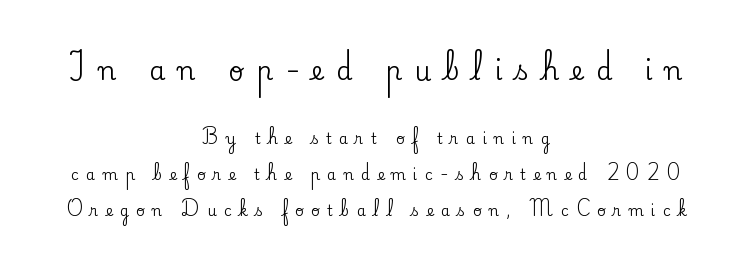
Q: Is the text italic (slanted)? A: No, it is upright.
Q: Is the text underlined? A: No.
Q: How is the paragraph aligned? A: Centered.
Q: Is the spacing between letters normal or unusually wide? A: Unusually wide.
Q: Is the spacing between lines tight, normal or loose? A: Loose.
Q: Which block of text is set in a larger size, the first (top) or the second (bottom)? A: The first (top) one.
